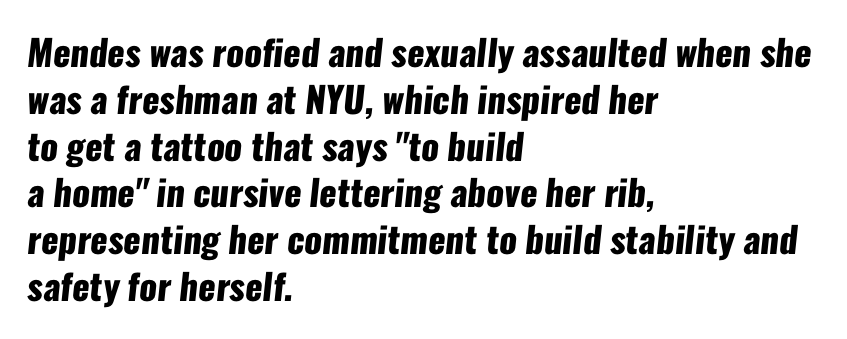
{"serif": "no", "bold": "yes", "weight": "heavy", "width": "condensed", "stroke_contrast": "low", "x_height": "medium", "monospaced": "no", "underline": "no", "align": "left", "line_spacing": "normal", "line_spacing_ratio": 1.3, "letter_spacing": "normal", "letter_spacing_em": 0.0, "glyph_px": 36}
